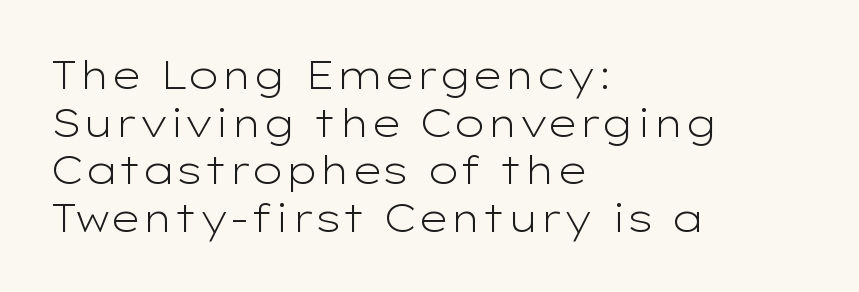
{"serif": "no", "italic": "no", "bold": "no", "weight": "light", "width": "wide", "stroke_contrast": "low", "x_height": "medium", "monospaced": "no", "underline": "no", "align": "left", "line_spacing_ratio": 1.22, "letter_spacing": "normal", "letter_spacing_em": 0.0, "glyph_px": 39}
